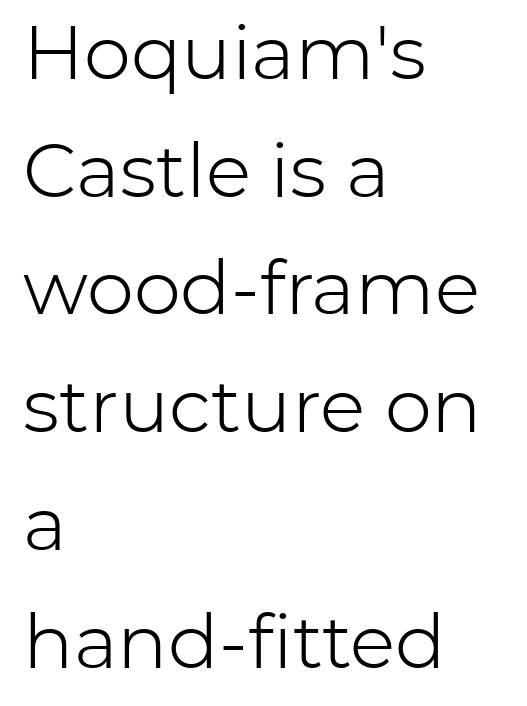
The image shows 75 px light sans-serif type, upright; set left-aligned, normal line spacing (1.57x), normal letter spacing, not underlined; low stroke contrast and a medium x-height.
